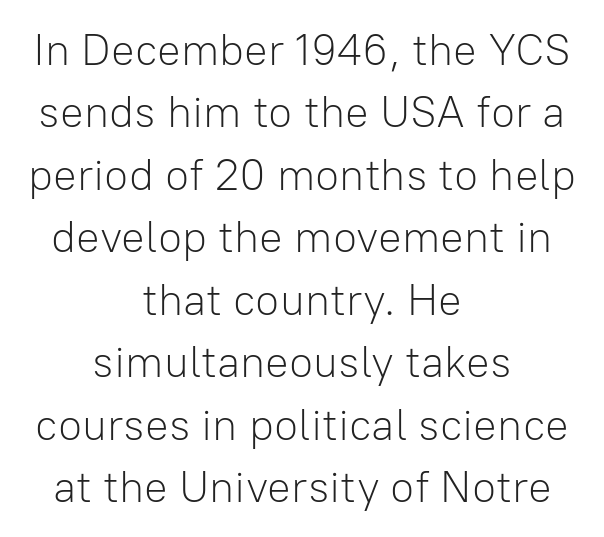
Q: Is the text bold? A: No.
Q: Is the text italic (slanted)? A: No, it is upright.
Q: Is the typeface a serif or a sans-serif typeface? A: Sans-serif.
Q: Is the text underlined? A: No.
Q: How is the paragraph aligned? A: Centered.
Q: Is the spacing between letters normal or unusually wide? A: Normal.
Q: Is the spacing between lines tight, normal or loose? A: Normal.
Q: Width (condensed, normal, or wide)? A: Normal.
Q: Stroke contrast? A: Low.
Q: x-height? A: Medium.
Q: Monospaced? A: No.
